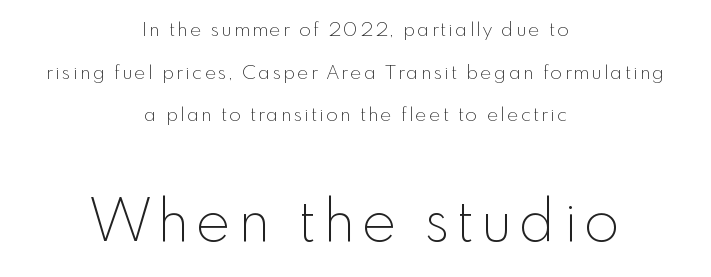
Q: Is the text bold? A: No.
Q: Is the text italic (slanted)? A: No, it is upright.
Q: Is the typeface a serif or a sans-serif typeface? A: Sans-serif.
Q: Is the text underlined? A: No.
Q: How is the paragraph aligned? A: Centered.
Q: Is the spacing between lines tight, normal or loose? A: Loose.
Q: Which block of text is set in a larger size, the first (top) or the second (bottom)? A: The second (bottom) one.
Q: Width (condensed, normal, or wide)? A: Normal.
Q: x-height? A: Small.
Q: Monospaced? A: No.
